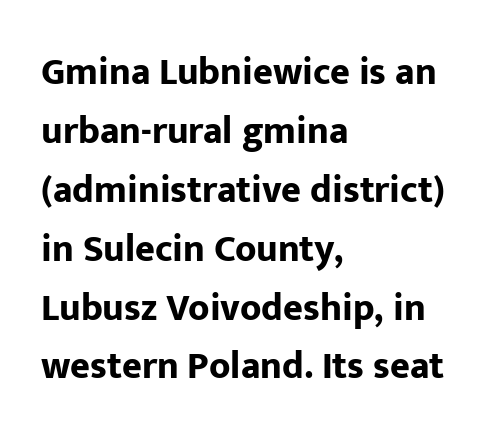
Strong, thick strokes mark this as bold type. Summary of vertical rhythm: regular, with standard interline spacing. Tall strokes in this sample are plumb rather than angled. Serif or sans? Sans — the stroke terminals are bare. Left-aligned paragraph, ragged on the right. The rendering uses natural spacing where letterforms have individual widths.
